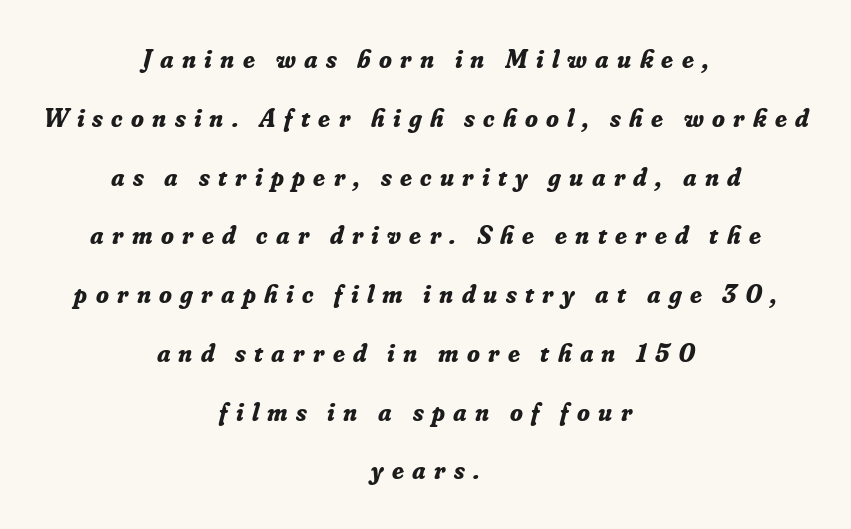
The image shows 26 px bold type, italic (leaning right); set centered, loose line spacing (2.26x), unusually wide letter spacing (+0.32 em), not underlined.
